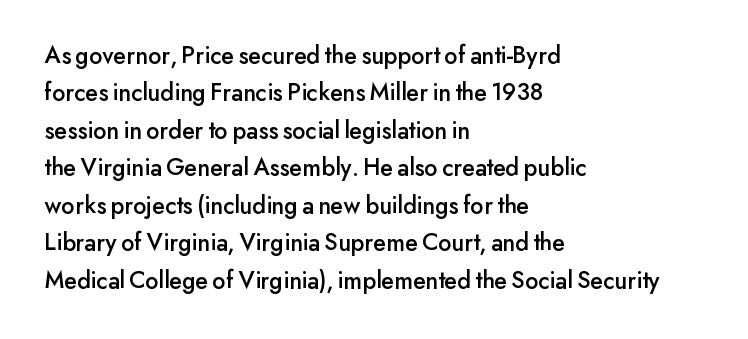
{"italic": "no", "underline": "no", "align": "left", "line_spacing": "normal", "line_spacing_ratio": 1.5, "letter_spacing": "normal", "letter_spacing_em": 0.0, "glyph_px": 25}
